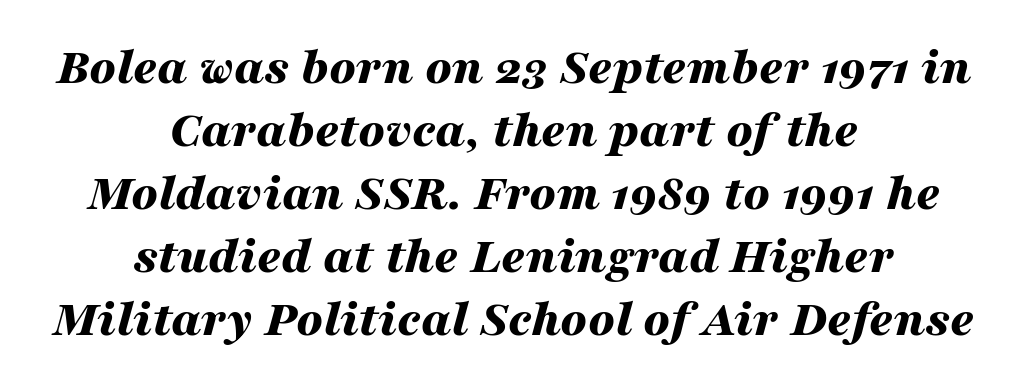
Q: Is the text bold? A: Yes.
Q: Is the text italic (slanted)? A: Yes, it leans right by about 16 degrees.
Q: Is the text underlined? A: No.
Q: How is the paragraph aligned? A: Centered.
Q: Is the spacing between letters normal or unusually wide? A: Normal.
Q: Width (condensed, normal, or wide)? A: Wide.
Q: Stroke contrast? A: Medium.
Q: x-height? A: Medium.
Q: Monospaced? A: No.
